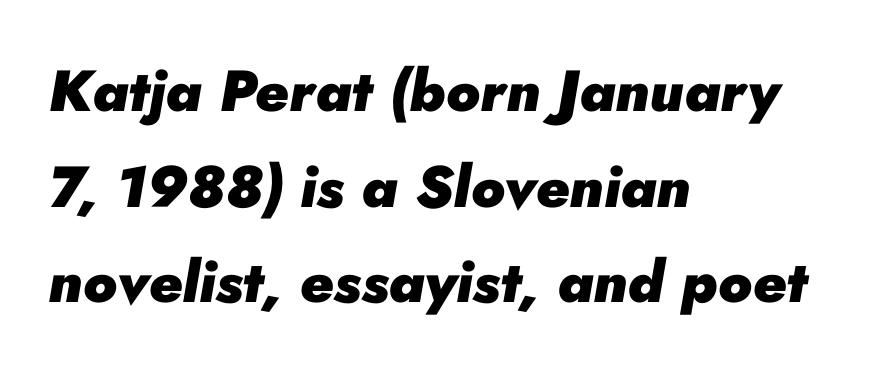
{"italic": "yes", "lean": "right", "slant_degrees": 10, "bold": "yes", "weight": "heavy", "width": "normal", "stroke_contrast": "low", "x_height": "small", "monospaced": "no", "underline": "no", "align": "left", "line_spacing": "normal", "line_spacing_ratio": 1.65, "letter_spacing": "normal", "letter_spacing_em": 0.0, "glyph_px": 58}
